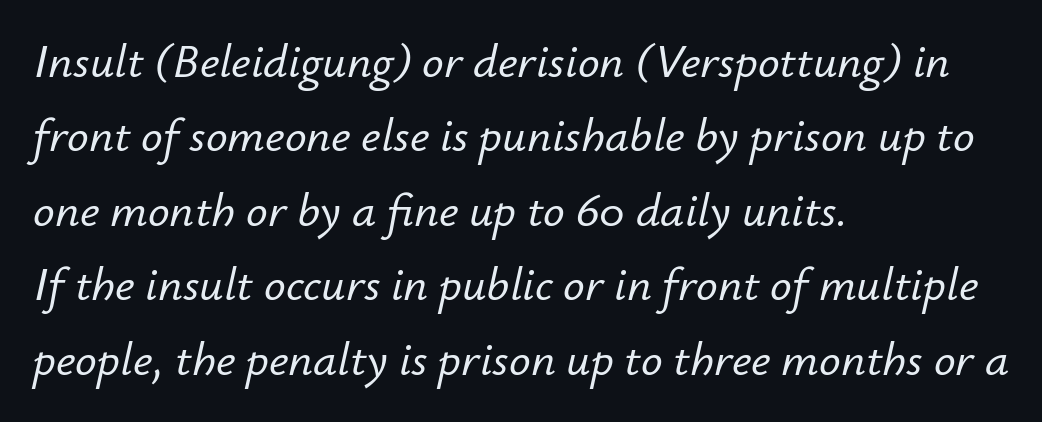
Horizontal alignment here is leftward, the default for most running prose. The lines sit at an ordinary, default distance from one another. Between one letter and the next there's only the usual sliver of space. In terms of posture, this sample is oblique. A bare baseline throughout the passage. Spacing verdict: proportional, widths tailored to each character.
